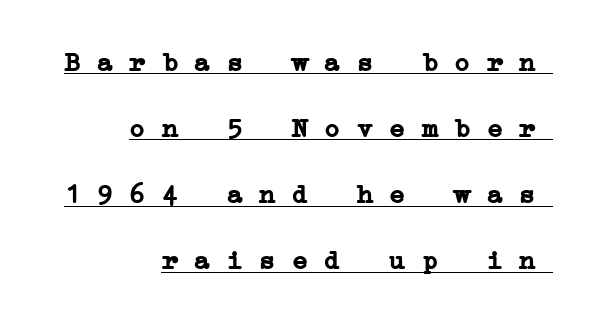
Q: Is the text bold? A: Yes.
Q: Is the text underlined? A: Yes.
Q: How is the paragraph aligned? A: Right-aligned.
Q: Is the spacing between letters normal or unusually wide? A: Normal.
Q: Is the spacing between lines tight, normal or loose? A: Loose.
